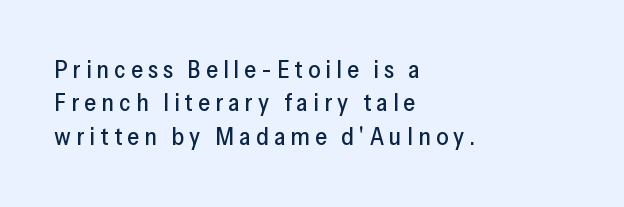
Q: Is the text italic (slanted)? A: No, it is upright.
Q: Is the text underlined? A: No.
Q: How is the paragraph aligned? A: Left-aligned.
Q: Is the spacing between letters normal or unusually wide? A: Unusually wide.
Q: Is the spacing between lines tight, normal or loose? A: Normal.
